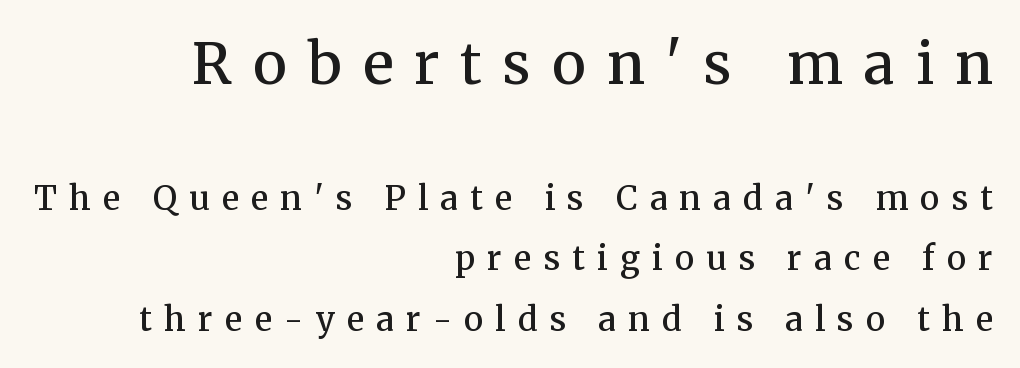
Tracking value appears strongly positive — letters spread wide. Proportional: the letters do not fall into vertical columns. This is the in-between weight designers call semibold or demi. The rendering shows small feet on the letterforms — a serif design. Right-aligned paragraph, ragged on the left. Designer's note — italics off, roman on.
